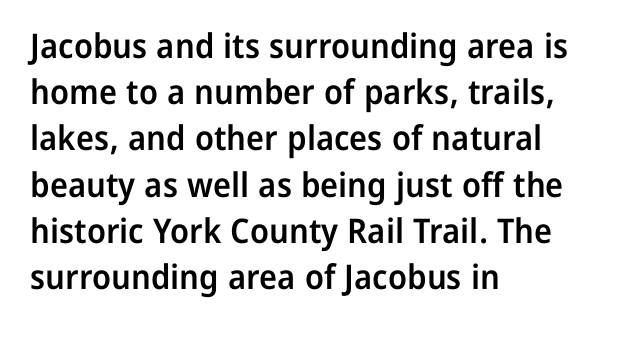
The image shows 34 px semibold sans-serif type, upright; set left-aligned, normal line spacing (1.36x), normal letter spacing, not underlined; low stroke contrast and a medium x-height.
